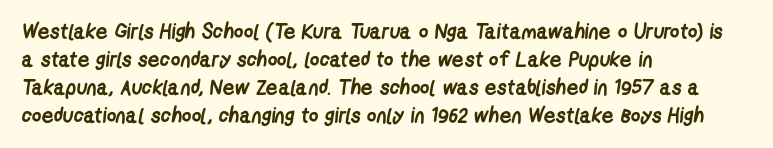
{"bold": "yes", "underline": "no", "align": "left", "line_spacing": "normal", "line_spacing_ratio": 1.33, "letter_spacing": "normal", "letter_spacing_em": 0.0, "glyph_px": 21}
